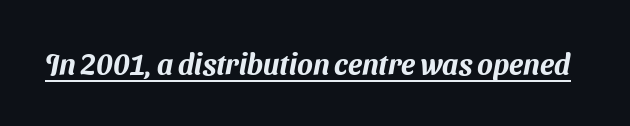
{"serif": "no", "width": "normal", "stroke_contrast": "medium", "x_height": "medium", "monospaced": "no", "underline": "yes", "letter_spacing": "normal", "letter_spacing_em": 0.0, "glyph_px": 29}
